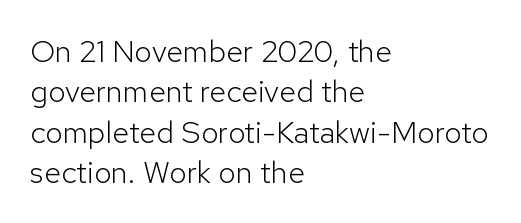
{"serif": "no", "italic": "no", "bold": "no", "weight": "light", "width": "normal", "stroke_contrast": "low", "x_height": "medium", "monospaced": "no", "underline": "no", "align": "left", "line_spacing": "normal", "line_spacing_ratio": 1.3, "letter_spacing": "normal", "letter_spacing_em": 0.0, "glyph_px": 31}
